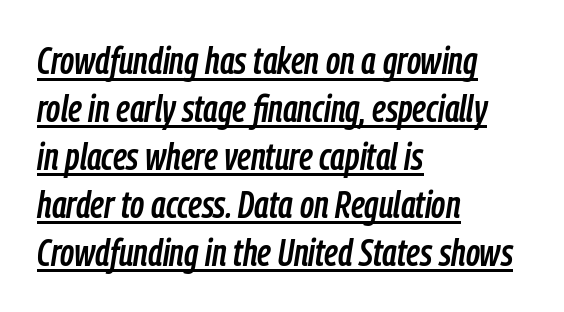
The image shows 38 px condensed type, italic (leaning right); set left-aligned, normal line spacing (1.26x), normal letter spacing, underlined; low stroke contrast and a medium x-height.
